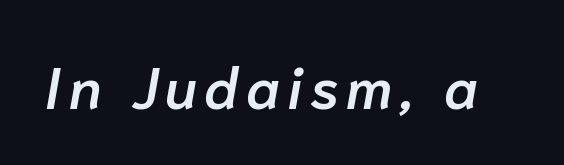
The image shows 58 px semibold type, italic (leaning right); set not underlined; low stroke contrast and a medium x-height.
